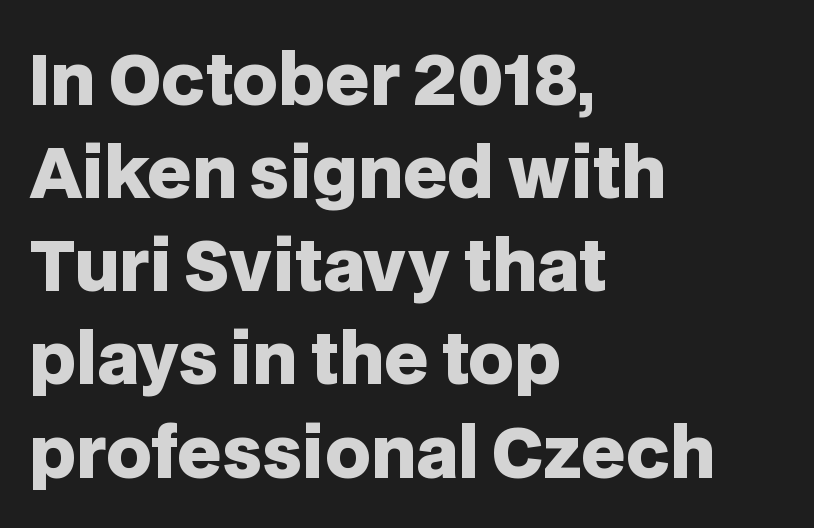
Q: Is the text bold? A: Yes.
Q: Is the text italic (slanted)? A: No, it is upright.
Q: Is the typeface a serif or a sans-serif typeface? A: Sans-serif.
Q: Is the text underlined? A: No.
Q: How is the paragraph aligned? A: Left-aligned.
Q: Is the spacing between letters normal or unusually wide? A: Normal.
Q: Is the spacing between lines tight, normal or loose? A: Normal.
Q: Width (condensed, normal, or wide)? A: Normal.
Q: Stroke contrast? A: Low.
Q: x-height? A: Large.
Q: Monospaced? A: No.
